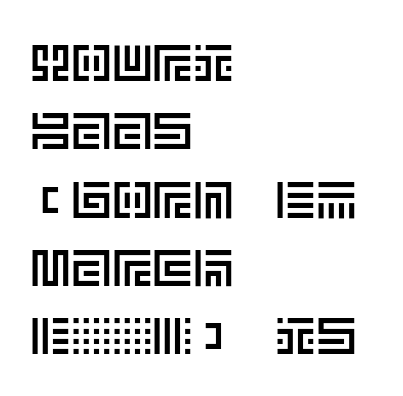
{"italic": "no", "width": "normal", "x_height": "large", "underline": "no", "align": "left", "line_spacing": "normal", "line_spacing_ratio": 1.34, "letter_spacing": "normal", "letter_spacing_em": 0.0, "glyph_px": 51}
